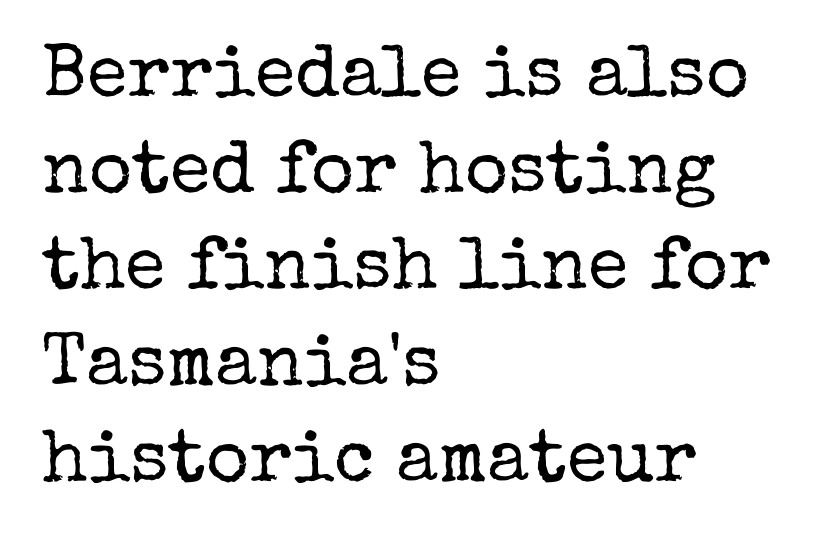
{"serif": "yes", "italic": "no", "bold": "no", "weight": "regular", "width": "normal", "stroke_contrast": "low", "x_height": "medium", "monospaced": "no", "underline": "no", "align": "left", "line_spacing": "normal", "line_spacing_ratio": 1.3, "letter_spacing": "normal", "letter_spacing_em": 0.0, "glyph_px": 74}
